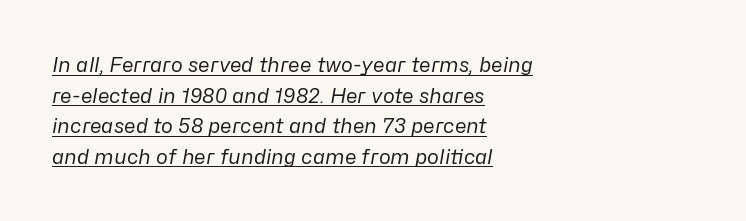
Q: Is the text bold? A: No.
Q: Is the text italic (slanted)? A: Yes, it leans right by about 10 degrees.
Q: Is the text underlined? A: Yes.
Q: How is the paragraph aligned? A: Left-aligned.
Q: Is the spacing between letters normal or unusually wide? A: Normal.
Q: Is the spacing between lines tight, normal or loose? A: Normal.
